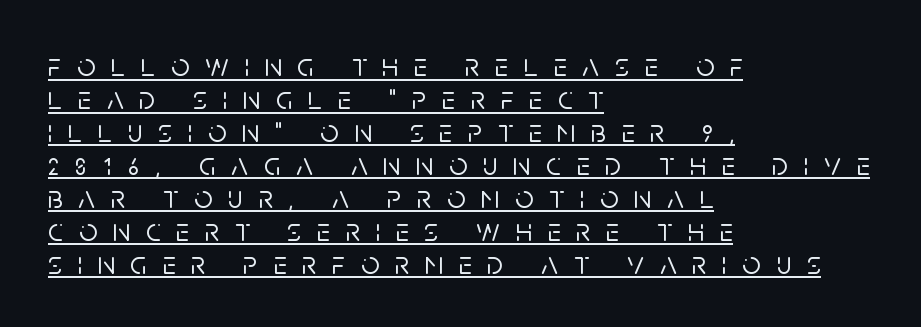
{"serif": "no", "italic": "no", "width": "normal", "stroke_contrast": "low", "x_height": "large", "monospaced": "no", "underline": "yes", "align": "left", "line_spacing": "tight", "line_spacing_ratio": 1.03, "letter_spacing": "wide", "letter_spacing_em": 0.49, "glyph_px": 32}
